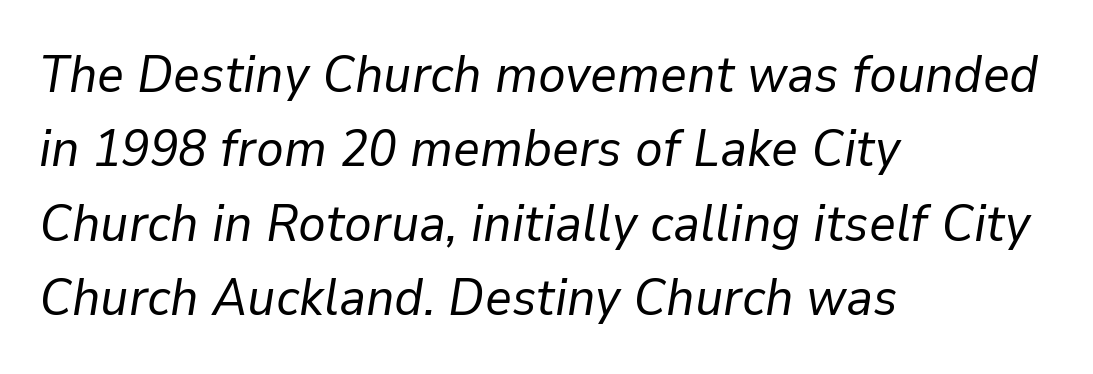
{"italic": "yes", "lean": "right", "slant_degrees": 9, "bold": "no", "weight": "regular", "width": "normal", "stroke_contrast": "low", "x_height": "medium", "monospaced": "no", "underline": "no", "align": "left", "line_spacing": "normal", "line_spacing_ratio": 1.43, "letter_spacing": "normal", "letter_spacing_em": 0.0, "glyph_px": 52}
